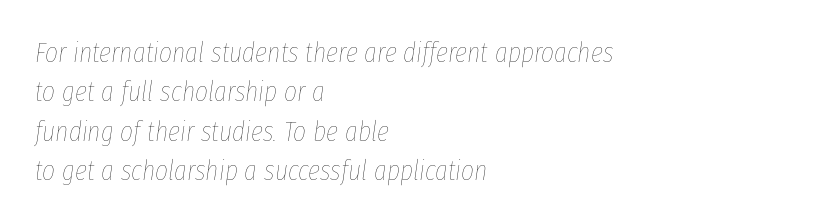
Q: Is the text bold? A: No.
Q: Is the text italic (slanted)? A: Yes, it leans right by about 8 degrees.
Q: Is the text underlined? A: No.
Q: How is the paragraph aligned? A: Left-aligned.
Q: Is the spacing between letters normal or unusually wide? A: Normal.
Q: Is the spacing between lines tight, normal or loose? A: Normal.
Q: Width (condensed, normal, or wide)? A: Condensed.
Q: Stroke contrast? A: Low.
Q: x-height? A: Medium.
Q: Monospaced? A: No.
